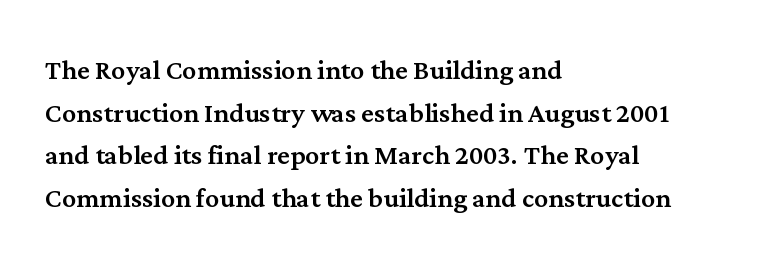
{"serif": "yes", "italic": "no", "width": "normal", "stroke_contrast": "medium", "x_height": "medium", "monospaced": "no", "underline": "no", "align": "left", "line_spacing_ratio": 1.22, "letter_spacing": "normal", "letter_spacing_em": 0.0, "glyph_px": 35}
